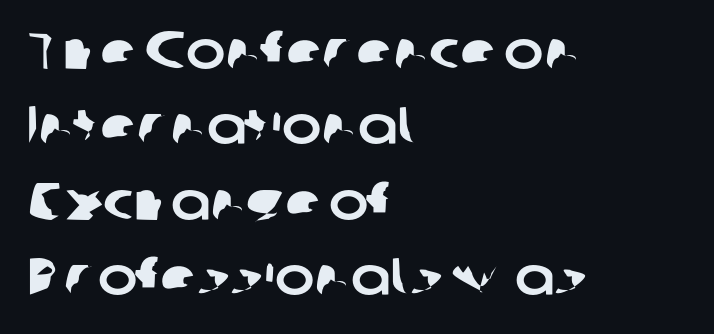
{"serif": "no", "width": "normal", "stroke_contrast": "low", "x_height": "medium", "monospaced": "no", "underline": "no", "align": "left", "line_spacing": "normal", "line_spacing_ratio": 1.42, "letter_spacing": "normal", "letter_spacing_em": 0.0, "glyph_px": 53}
